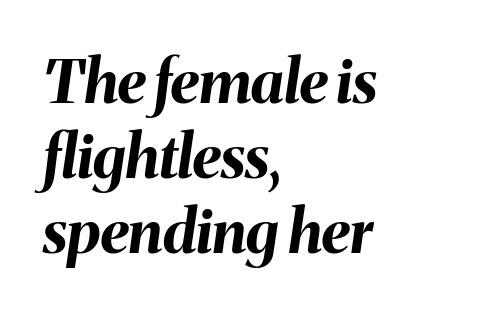
{"italic": "yes", "lean": "right", "slant_degrees": 8, "bold": "yes", "weight": "bold", "width": "normal", "stroke_contrast": "medium", "x_height": "medium", "monospaced": "no", "underline": "no", "align": "left", "line_spacing": "normal", "line_spacing_ratio": 1.25, "letter_spacing": "normal", "letter_spacing_em": 0.0, "glyph_px": 60}
